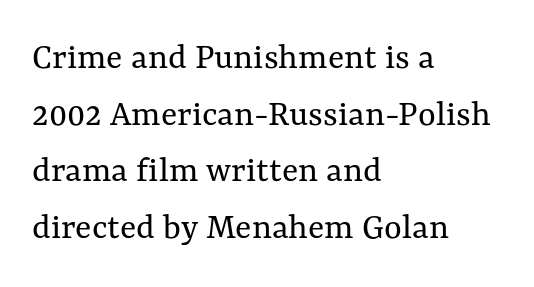
{"italic": "no", "bold": "no", "weight": "regular", "width": "normal", "stroke_contrast": "medium", "x_height": "medium", "monospaced": "no", "underline": "no", "align": "left", "line_spacing": "normal", "line_spacing_ratio": 1.49, "letter_spacing": "normal", "letter_spacing_em": 0.0, "glyph_px": 38}
